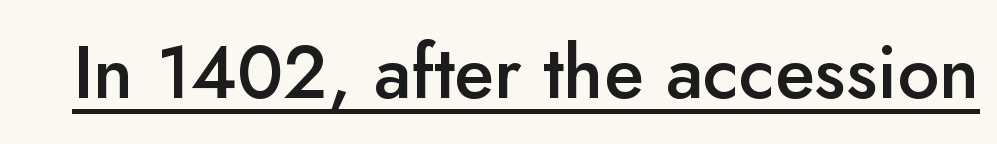
Tall strokes in this sample are plumb rather than angled. The glyphs in this specimen are sans serif. Do the characters align in a grid? No, the font is proportional. The face used here is rendered with its standard letterfit.
